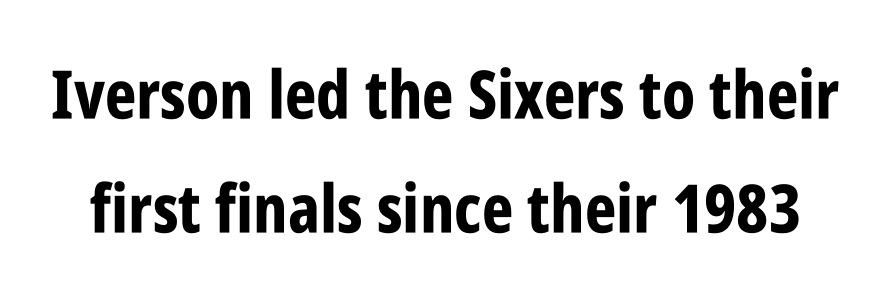
Q: Is the text bold? A: Yes.
Q: Is the text italic (slanted)? A: No, it is upright.
Q: Is the typeface a serif or a sans-serif typeface? A: Sans-serif.
Q: Is the text underlined? A: No.
Q: Is the spacing between letters normal or unusually wide? A: Normal.
Q: Is the spacing between lines tight, normal or loose? A: Normal.
Q: Width (condensed, normal, or wide)? A: Condensed.
Q: Stroke contrast? A: Low.
Q: x-height? A: Large.
Q: Monospaced? A: No.
